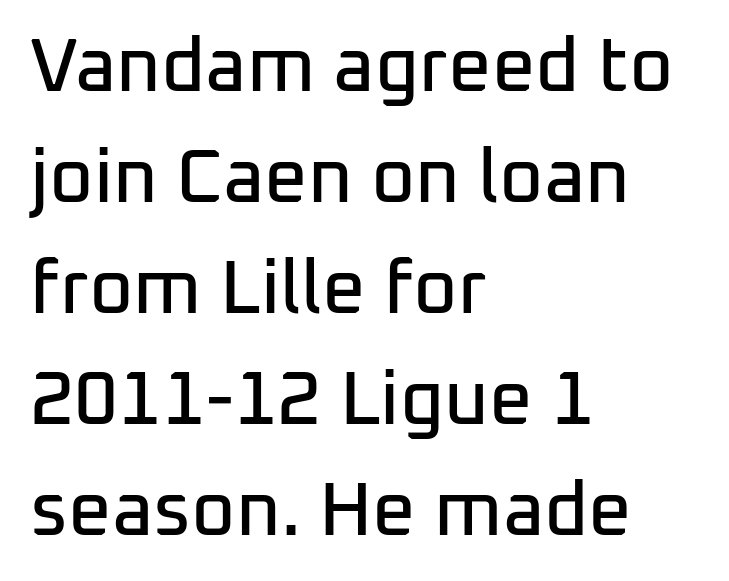
The image shows 76 px sans-serif type, upright; set left-aligned, normal line spacing (1.46x), normal letter spacing, not underlined; low stroke contrast and a medium x-height.
